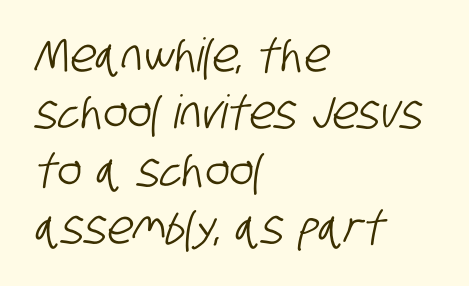
Normally led — the rows are evenly, conventionally spaced. Typeset ragged right — the left edge is the straight one. The face used here is proportionally spaced, like ordinary book or web type. Each row of text sits above clean, open space.
